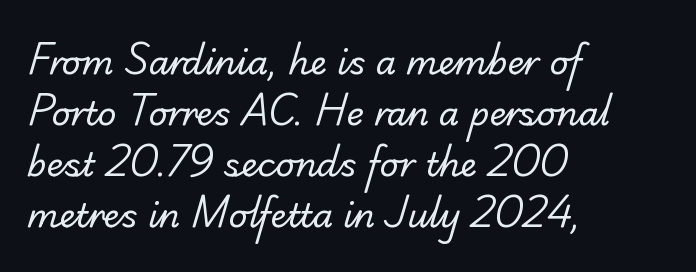
Q: Is the text bold? A: No.
Q: Is the typeface a serif or a sans-serif typeface? A: Serif.
Q: Is the text underlined? A: No.
Q: How is the paragraph aligned? A: Left-aligned.
Q: Is the spacing between letters normal or unusually wide? A: Normal.
Q: Is the spacing between lines tight, normal or loose? A: Normal.
Q: Width (condensed, normal, or wide)? A: Normal.
Q: Stroke contrast? A: Low.
Q: x-height? A: Small.
Q: Monospaced? A: No.
